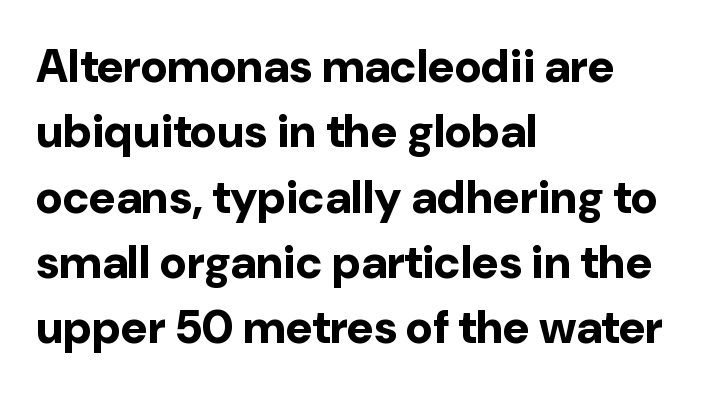
The image shows 46 px bold sans-serif type, upright; set left-aligned, normal line spacing (1.42x), normal letter spacing, not underlined; low stroke contrast and a medium x-height.
